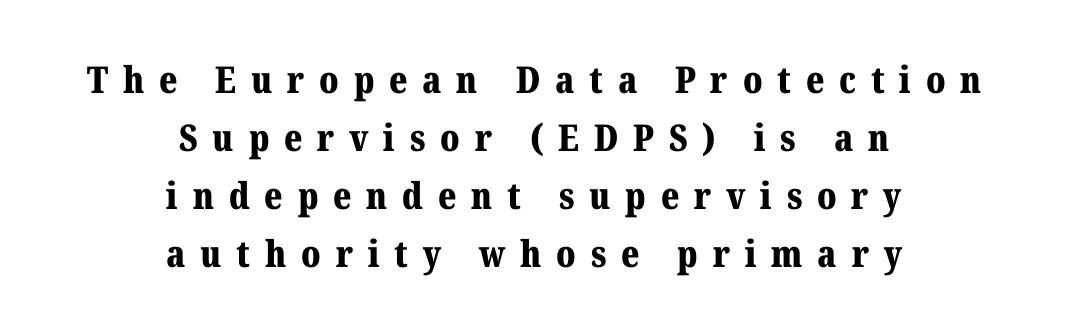
Q: Is the text bold? A: Yes.
Q: Is the text italic (slanted)? A: No, it is upright.
Q: Is the typeface a serif or a sans-serif typeface? A: Serif.
Q: Is the text underlined? A: No.
Q: How is the paragraph aligned? A: Centered.
Q: Is the spacing between letters normal or unusually wide? A: Unusually wide.
Q: Is the spacing between lines tight, normal or loose? A: Normal.
Q: Width (condensed, normal, or wide)? A: Normal.
Q: Stroke contrast? A: Medium.
Q: x-height? A: Medium.
Q: Monospaced? A: No.
